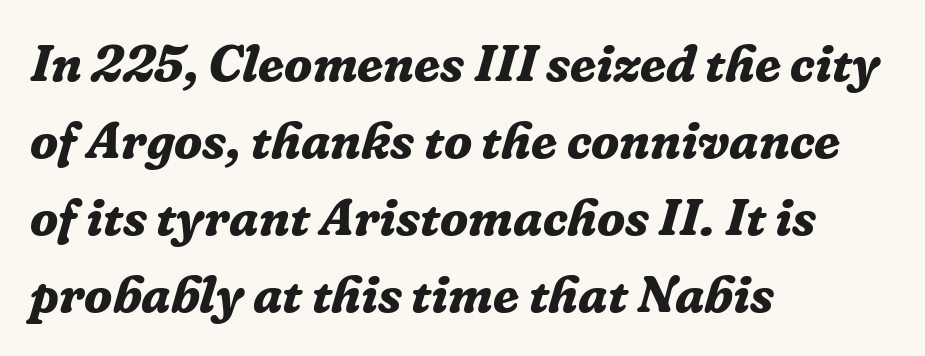
Q: Is the text bold? A: Yes.
Q: Is the text italic (slanted)? A: Yes, it leans right by about 16 degrees.
Q: Is the typeface a serif or a sans-serif typeface? A: Serif.
Q: Is the text underlined? A: No.
Q: How is the paragraph aligned? A: Left-aligned.
Q: Is the spacing between letters normal or unusually wide? A: Normal.
Q: Is the spacing between lines tight, normal or loose? A: Normal.
Q: Width (condensed, normal, or wide)? A: Normal.
Q: Stroke contrast? A: Low.
Q: x-height? A: Medium.
Q: Monospaced? A: No.
